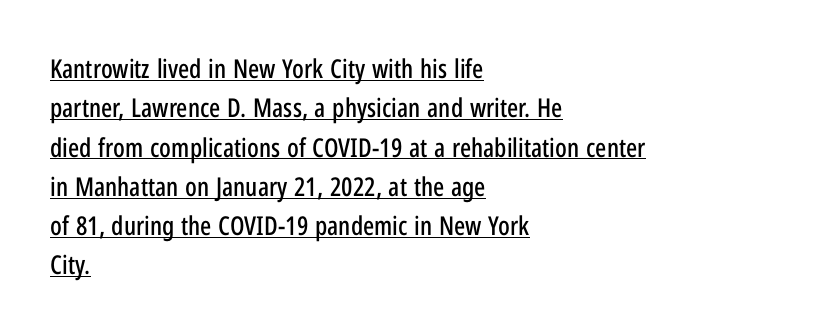
Italic? Not at all — the glyphs are vertical. The typesetter chose a ragged-right arrangement here. The passage shown stacks its lines at a standard gap. Has an underline been added? It has. Letter spacing: default.
